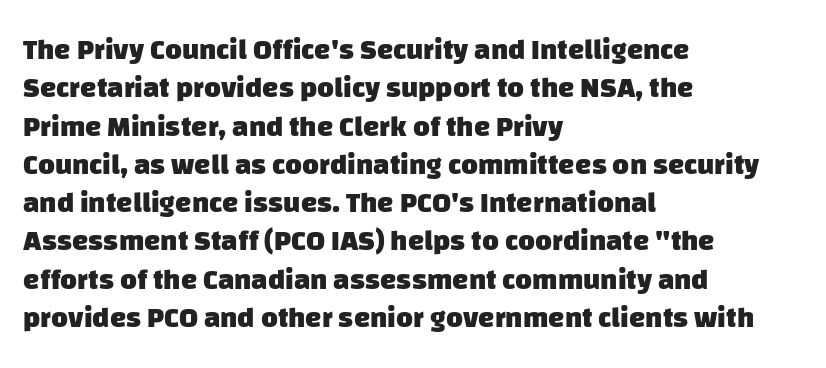
{"serif": "no", "bold": "yes", "weight": "heavy", "width": "normal", "stroke_contrast": "low", "x_height": "large", "monospaced": "no", "underline": "no", "align": "left", "line_spacing": "normal", "line_spacing_ratio": 1.32, "letter_spacing": "normal", "letter_spacing_em": 0.0, "glyph_px": 29}
